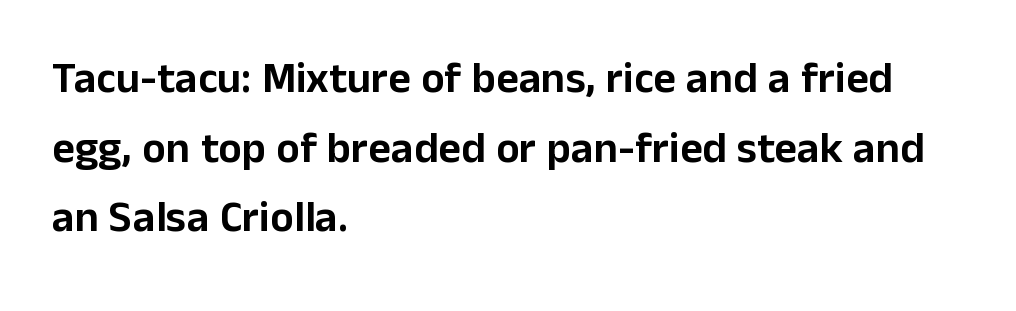
{"serif": "no", "italic": "no", "width": "normal", "stroke_contrast": "low", "x_height": "medium", "monospaced": "no", "underline": "no", "align": "left", "line_spacing": "normal", "line_spacing_ratio": 1.58, "letter_spacing": "normal", "letter_spacing_em": 0.0, "glyph_px": 44}
